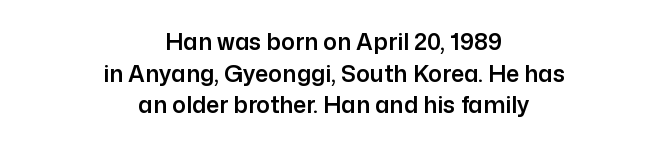
{"italic": "no", "underline": "no", "align": "center", "line_spacing": "normal", "line_spacing_ratio": 1.37, "letter_spacing": "normal", "letter_spacing_em": 0.0, "glyph_px": 23}
